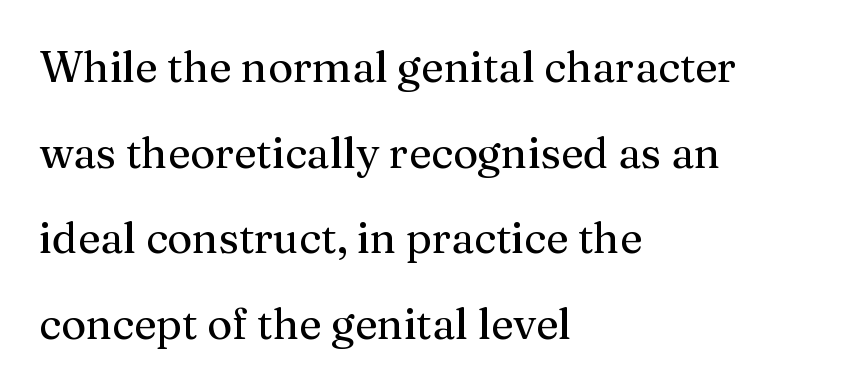
Q: Is the text italic (slanted)? A: No, it is upright.
Q: Is the typeface a serif or a sans-serif typeface? A: Serif.
Q: Is the text underlined? A: No.
Q: How is the paragraph aligned? A: Left-aligned.
Q: Is the spacing between letters normal or unusually wide? A: Normal.
Q: Is the spacing between lines tight, normal or loose? A: Loose.
Q: Width (condensed, normal, or wide)? A: Normal.
Q: Stroke contrast? A: Medium.
Q: x-height? A: Medium.
Q: Monospaced? A: No.
